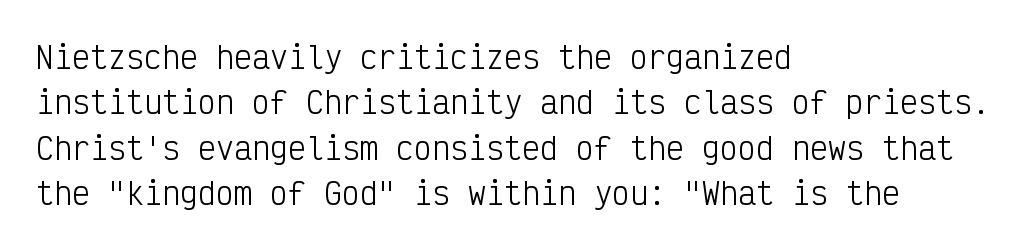
The image shows 30 px light, condensed sans-serif type, upright, monospaced; set left-aligned, normal line spacing (1.51x), normal letter spacing, not underlined; low stroke contrast and a medium x-height.
